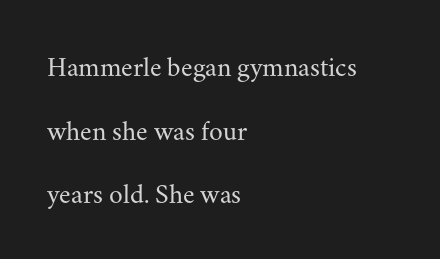
Q: Is the text bold? A: No.
Q: Is the text italic (slanted)? A: No, it is upright.
Q: Is the typeface a serif or a sans-serif typeface? A: Serif.
Q: Is the text underlined? A: No.
Q: How is the paragraph aligned? A: Left-aligned.
Q: Is the spacing between letters normal or unusually wide? A: Normal.
Q: Is the spacing between lines tight, normal or loose? A: Loose.
Q: Width (condensed, normal, or wide)? A: Normal.
Q: Stroke contrast? A: Medium.
Q: x-height? A: Small.
Q: Monospaced? A: No.
